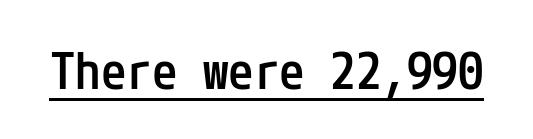
{"serif": "no", "italic": "no", "bold": "semi", "weight": "semibold", "width": "condensed", "stroke_contrast": "low", "x_height": "medium", "underline": "yes", "letter_spacing": "normal", "letter_spacing_em": 0.0, "glyph_px": 51}
